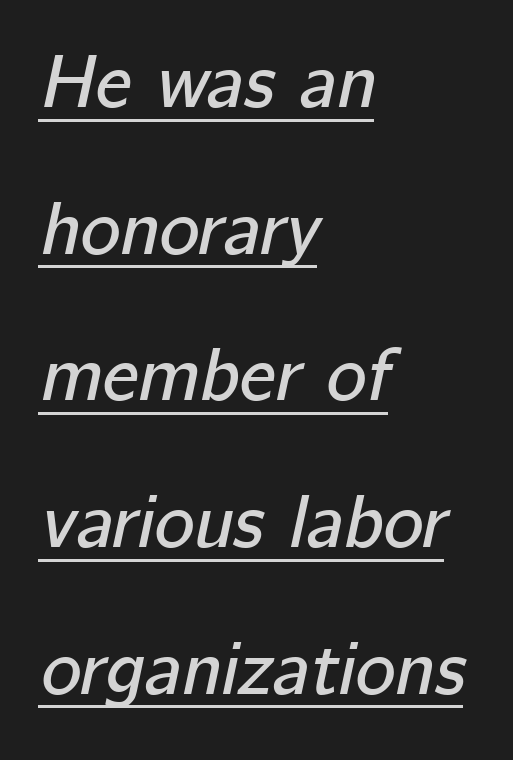
The typography opts for an oblique posture over an upright one. These lines are rendered in a variable-pitch font. Each new line begins a long way beneath the previous one. The face used here is rendered with its standard letterfit. A baseline rule has been typeset under these characters. Leftover space on each line is placed entirely after the last word.
